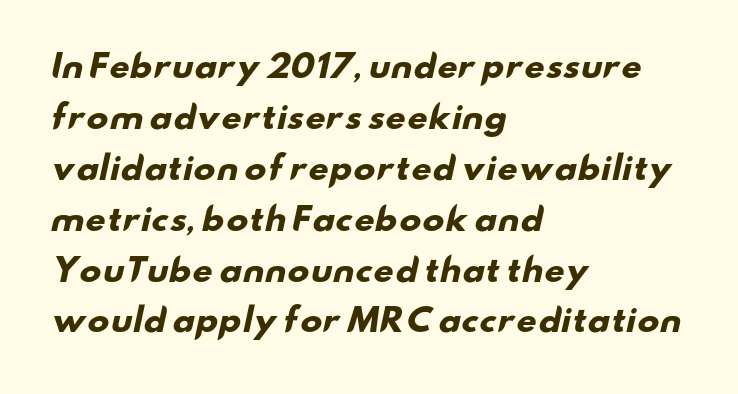
Heavy-handed strokes throughout: this text is bold. A student would call this left alignment; a typographer would say flush left, rag right. Between one letter and the next there's only the usual sliver of space. This sample uses a sans-serif face. These lines sit exactly where default settings would place them.
